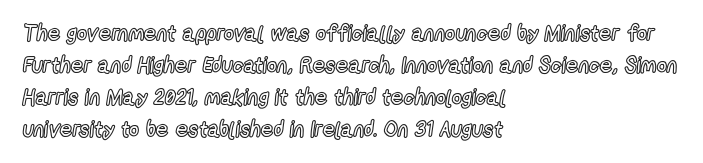
The image shows 22 px text type; set left-aligned, normal line spacing (1.45x), normal letter spacing, not underlined.
